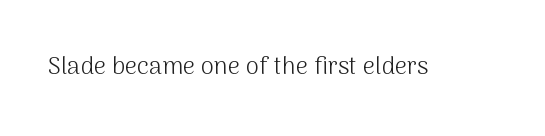
The image shows 24 px text type, upright; set normal letter spacing, not underlined.
